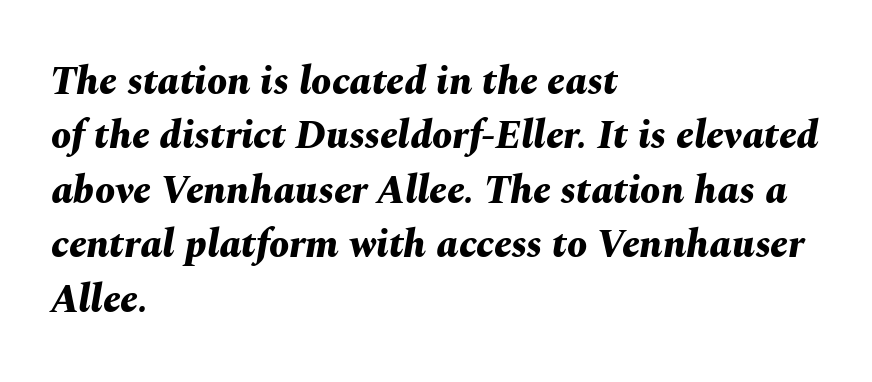
Q: Is the text bold? A: Yes.
Q: Is the text italic (slanted)? A: Yes, it leans right by about 10 degrees.
Q: Is the text underlined? A: No.
Q: How is the paragraph aligned? A: Left-aligned.
Q: Is the spacing between letters normal or unusually wide? A: Normal.
Q: Is the spacing between lines tight, normal or loose? A: Normal.
Q: Width (condensed, normal, or wide)? A: Normal.
Q: Stroke contrast? A: Medium.
Q: x-height? A: Medium.
Q: Monospaced? A: No.
